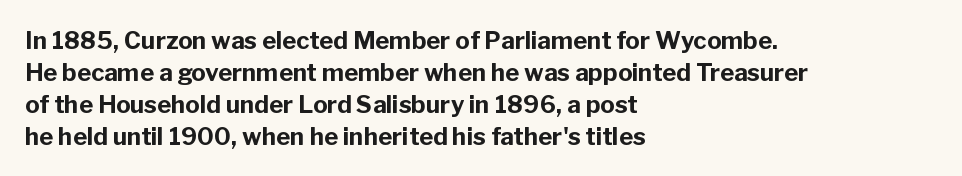
Q: Is the text bold? A: Yes.
Q: Is the text italic (slanted)? A: No, it is upright.
Q: Is the text underlined? A: No.
Q: How is the paragraph aligned? A: Left-aligned.
Q: Is the spacing between letters normal or unusually wide? A: Normal.
Q: Is the spacing between lines tight, normal or loose? A: Normal.
